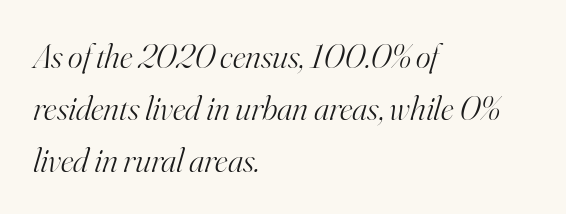
Q: Is the text bold? A: No.
Q: Is the text italic (slanted)? A: Yes, it leans right by about 16 degrees.
Q: Is the typeface a serif or a sans-serif typeface? A: Serif.
Q: Is the text underlined? A: No.
Q: How is the paragraph aligned? A: Left-aligned.
Q: Is the spacing between letters normal or unusually wide? A: Normal.
Q: Is the spacing between lines tight, normal or loose? A: Normal.
Q: Width (condensed, normal, or wide)? A: Normal.
Q: Stroke contrast? A: High.
Q: x-height? A: Small.
Q: Monospaced? A: No.
